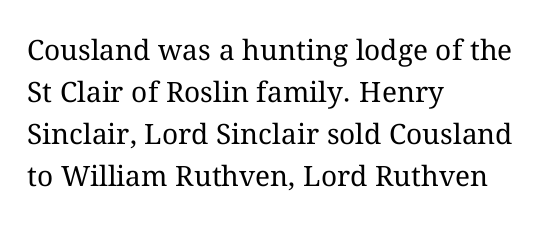
The image shows 28 px regular-weight type, upright; set left-aligned, normal line spacing (1.5x), normal letter spacing, not underlined; medium stroke contrast and a medium x-height.
